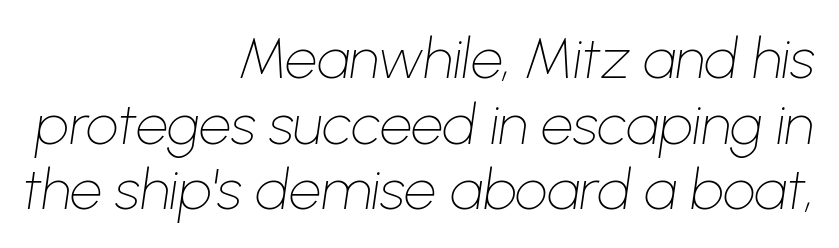
Q: Is the text bold? A: No.
Q: Is the text italic (slanted)? A: Yes, it leans right by about 8 degrees.
Q: Is the text underlined? A: No.
Q: How is the paragraph aligned? A: Right-aligned.
Q: Is the spacing between letters normal or unusually wide? A: Normal.
Q: Is the spacing between lines tight, normal or loose? A: Tight.
Q: Width (condensed, normal, or wide)? A: Normal.
Q: Stroke contrast? A: Low.
Q: x-height? A: Medium.
Q: Monospaced? A: No.
